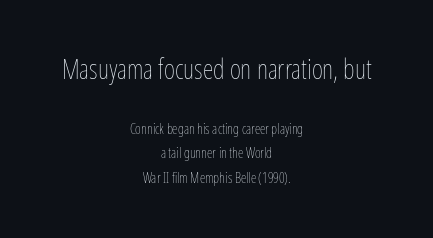
The image shows 27 px text type, upright; set centered, line spacing 1.75x, normal letter spacing, not underlined; the first (top) block is 1.93x larger.
